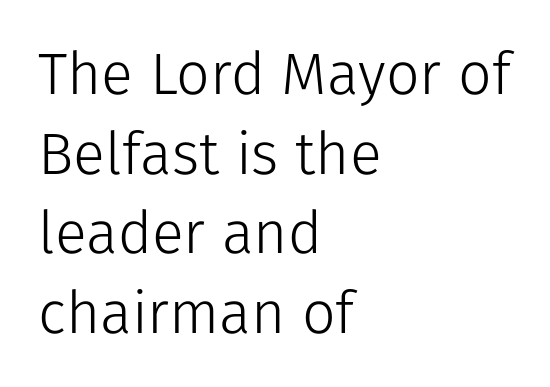
{"serif": "no", "italic": "no", "bold": "no", "weight": "light", "width": "normal", "stroke_contrast": "low", "x_height": "medium", "monospaced": "no", "underline": "no", "align": "left", "line_spacing": "normal", "line_spacing_ratio": 1.35, "letter_spacing": "normal", "letter_spacing_em": 0.0, "glyph_px": 59}
